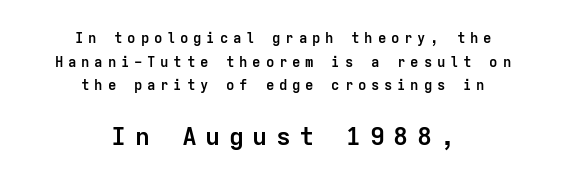
Q: Is the text bold? A: Yes.
Q: Is the text italic (slanted)? A: No, it is upright.
Q: Is the text underlined? A: No.
Q: How is the paragraph aligned? A: Centered.
Q: Is the spacing between letters normal or unusually wide? A: Unusually wide.
Q: Is the spacing between lines tight, normal or loose? A: Normal.
Q: Which block of text is set in a larger size, the first (top) or the second (bottom)? A: The second (bottom) one.
